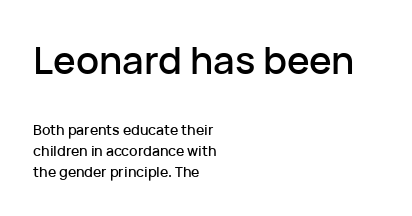
The image shows 38 px sans-serif type, upright; set left-aligned, normal line spacing (1.5x), normal letter spacing, not underlined; the first (top) block is 2.71x larger; low stroke contrast and a medium x-height.
